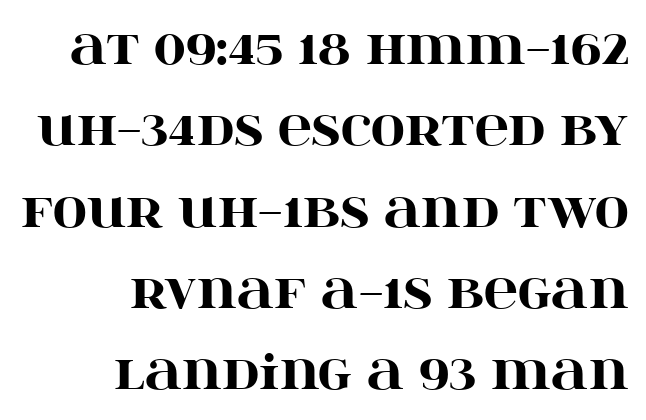
Q: Is the text bold? A: Yes.
Q: Is the text italic (slanted)? A: No, it is upright.
Q: Is the typeface a serif or a sans-serif typeface? A: Serif.
Q: Is the text underlined? A: No.
Q: How is the paragraph aligned? A: Right-aligned.
Q: Is the spacing between letters normal or unusually wide? A: Normal.
Q: Width (condensed, normal, or wide)? A: Wide.
Q: Stroke contrast? A: High.
Q: x-height? A: Large.
Q: Monospaced? A: No.
